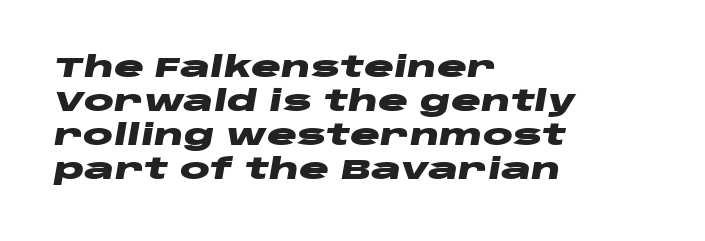
The image shows 28 px heavy, wide type, italic (leaning right); set left-aligned, line spacing 1.22x, normal letter spacing, not underlined; low stroke contrast and a large x-height.
